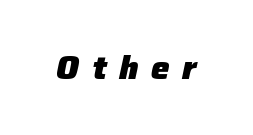
Q: Is the text bold? A: Yes.
Q: Is the text italic (slanted)? A: Yes, it leans right by about 12 degrees.
Q: Is the text underlined? A: No.
Q: Is the spacing between letters normal or unusually wide? A: Unusually wide.
Q: Width (condensed, normal, or wide)? A: Normal.
Q: Stroke contrast? A: Low.
Q: x-height? A: Medium.
Q: Monospaced? A: No.
